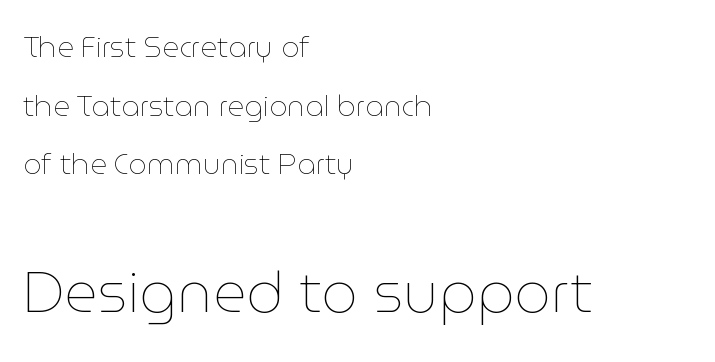
Ascenders rise straight up at ninety degrees. In terms of leading, this rendering errs on the spacious side. Spacing verdict: proportional, widths tailored to each character. The words here are not underlined. The passage shown begins with its smaller block and ends with its larger one.
